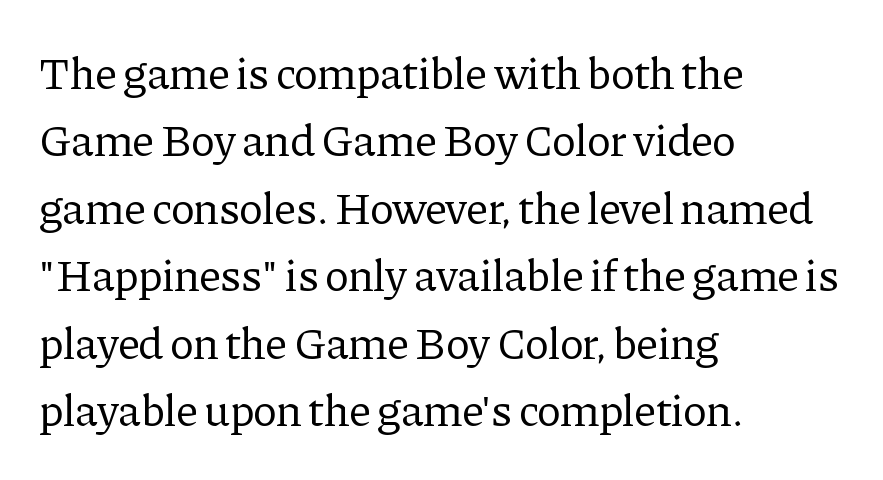
Q: Is the text bold? A: No.
Q: Is the text italic (slanted)? A: No, it is upright.
Q: Is the typeface a serif or a sans-serif typeface? A: Serif.
Q: Is the text underlined? A: No.
Q: How is the paragraph aligned? A: Left-aligned.
Q: Is the spacing between letters normal or unusually wide? A: Normal.
Q: Is the spacing between lines tight, normal or loose? A: Normal.
Q: Width (condensed, normal, or wide)? A: Normal.
Q: Stroke contrast? A: Low.
Q: x-height? A: Medium.
Q: Monospaced? A: No.
